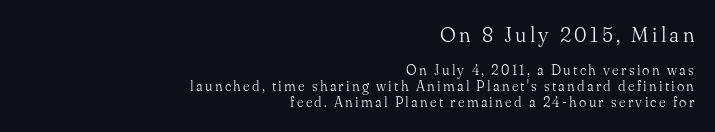
You get the large type first, then a drop to smaller type. What's the leading like? Squeezed, with rows nearly overlapping. Weight: in the light-to-regular range. A clean baseline with only descenders dipping below it.
